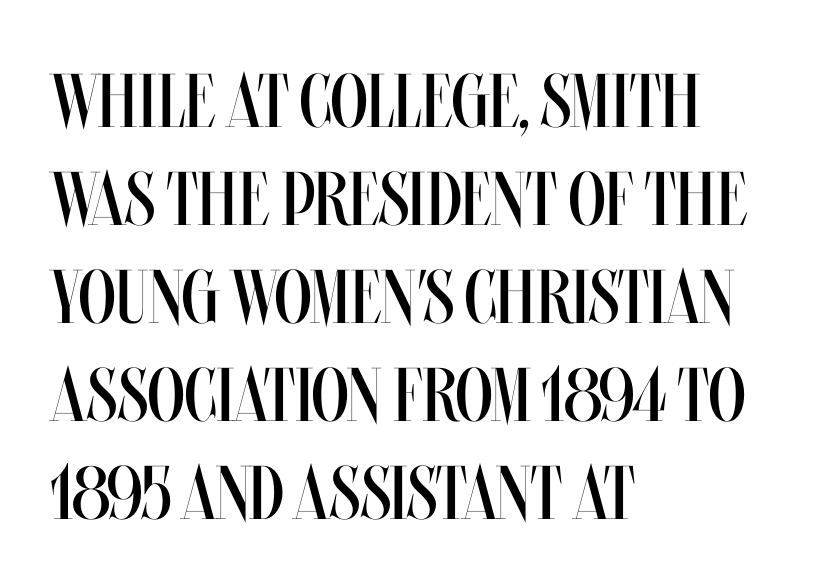
Q: Is the text bold? A: No.
Q: Is the text italic (slanted)? A: No, it is upright.
Q: Is the text underlined? A: No.
Q: How is the paragraph aligned? A: Left-aligned.
Q: Is the spacing between letters normal or unusually wide? A: Normal.
Q: Is the spacing between lines tight, normal or loose? A: Normal.
Q: Width (condensed, normal, or wide)? A: Condensed.
Q: Stroke contrast? A: Medium.
Q: x-height? A: Large.
Q: Monospaced? A: No.
